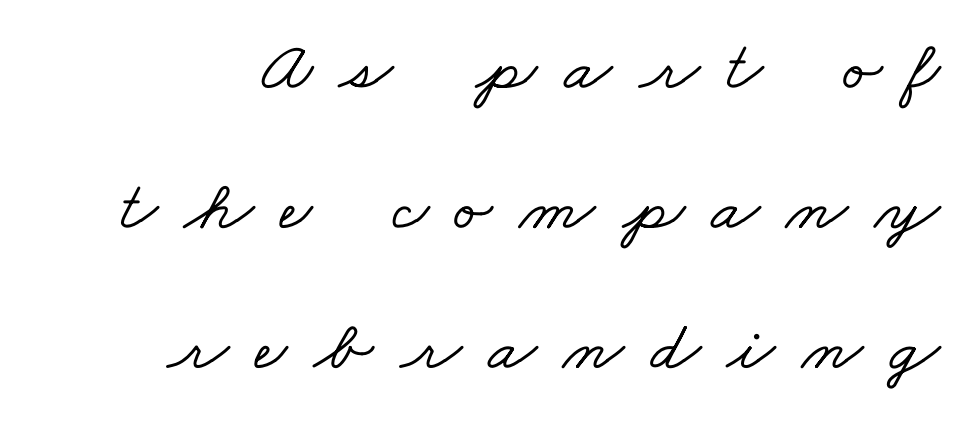
Descenders are the only things crossing below the line. Honestly, the rows look like they've been pulled way apart. Font category for this specimen: serif. Tracking value appears strongly positive — letters spread wide. Varying glyph widths throughout — classic text-font behaviour.
